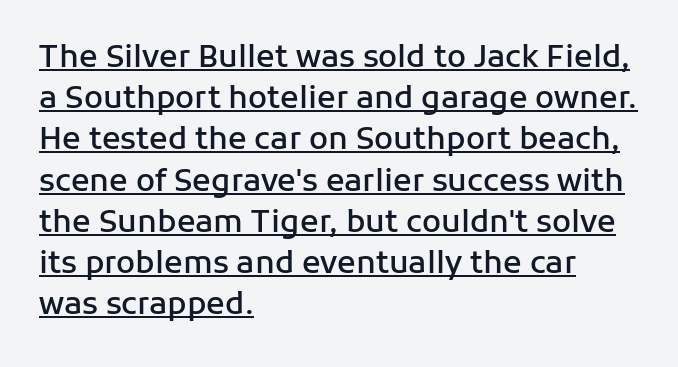
Q: Is the text bold? A: Semi-bold.
Q: Is the text italic (slanted)? A: No, it is upright.
Q: Is the typeface a serif or a sans-serif typeface? A: Sans-serif.
Q: Is the text underlined? A: Yes.
Q: How is the paragraph aligned? A: Left-aligned.
Q: Is the spacing between letters normal or unusually wide? A: Normal.
Q: Is the spacing between lines tight, normal or loose? A: Normal.
Q: Width (condensed, normal, or wide)? A: Normal.
Q: Stroke contrast? A: Low.
Q: x-height? A: Medium.
Q: Monospaced? A: No.
